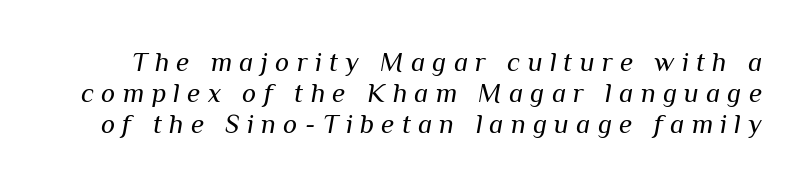
{"italic": "yes", "lean": "right", "slant_degrees": 10, "bold": "no", "underline": "no", "line_spacing": "tight", "line_spacing_ratio": 1.14, "letter_spacing": "wide", "letter_spacing_em": 0.27, "glyph_px": 27}
